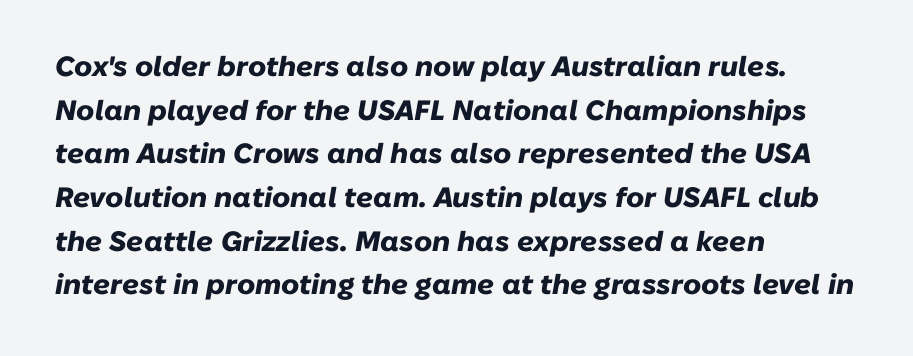
Q: Is the text bold? A: Yes.
Q: Is the text italic (slanted)? A: Yes, it leans right by about 10 degrees.
Q: Is the text underlined? A: No.
Q: How is the paragraph aligned? A: Left-aligned.
Q: Is the spacing between letters normal or unusually wide? A: Normal.
Q: Is the spacing between lines tight, normal or loose? A: Normal.
Q: Width (condensed, normal, or wide)? A: Normal.
Q: Stroke contrast? A: Low.
Q: x-height? A: Medium.
Q: Monospaced? A: No.
